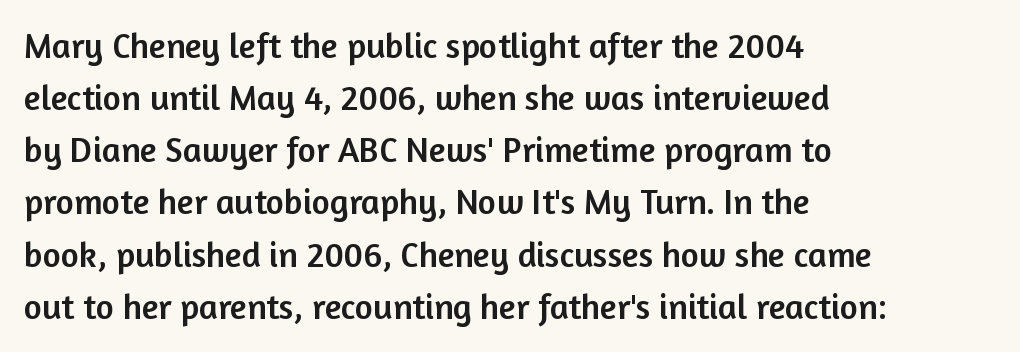
Between one letter and the next there's only the usual sliver of space. If you drew a ruler down the left edge, every line would touch it. Is there any slant? The stems are plumb. In terms of letterform style, serifs are entirely absent.
